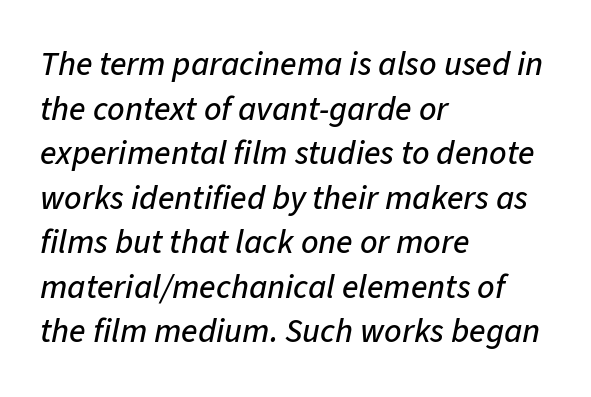
Q: Is the text italic (slanted)? A: Yes, it leans right by about 11 degrees.
Q: Is the text underlined? A: No.
Q: How is the paragraph aligned? A: Left-aligned.
Q: Is the spacing between letters normal or unusually wide? A: Normal.
Q: Is the spacing between lines tight, normal or loose? A: Normal.
Q: Width (condensed, normal, or wide)? A: Normal.
Q: Stroke contrast? A: Low.
Q: x-height? A: Medium.
Q: Monospaced? A: No.
